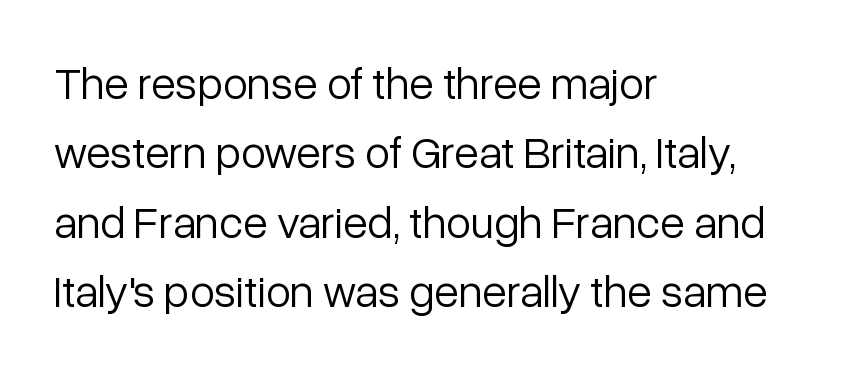
{"serif": "no", "italic": "no", "bold": "no", "weight": "light", "width": "normal", "stroke_contrast": "low", "x_height": "medium", "monospaced": "no", "underline": "no", "align": "left", "line_spacing": "normal", "line_spacing_ratio": 1.54, "letter_spacing": "normal", "letter_spacing_em": 0.0, "glyph_px": 45}
